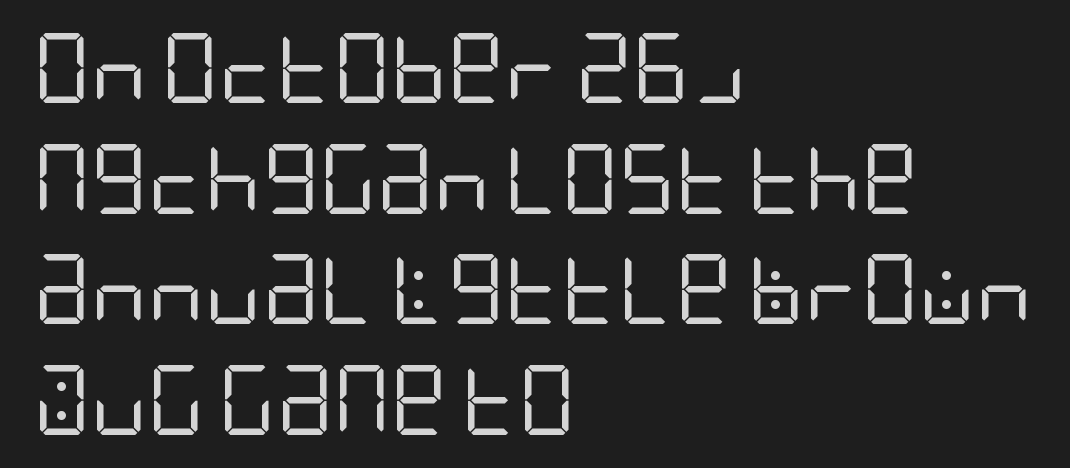
Unbolded letterforms with no extra heft. Each row of text sits above clean, open space. Leading matches the norm, producing a regular column. The paragraph shown leans on its left margin. Inter-character spacing is left at the font's built-in metrics. The text was rendered using a sans face with plain stroke endings.
